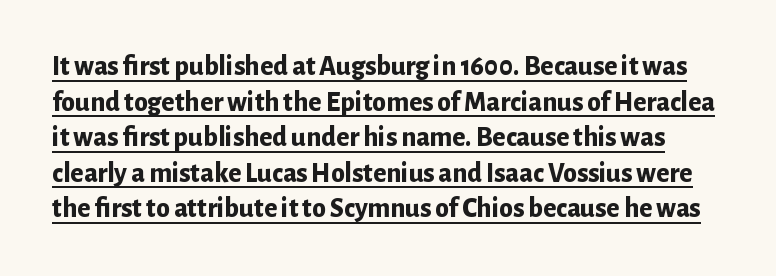
The image shows 28 px bold sans-serif type, upright; set normal line spacing (1.27x), normal letter spacing, underlined; low stroke contrast and a medium x-height.
